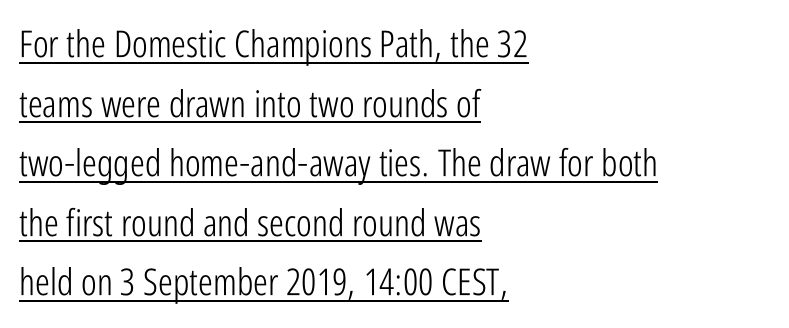
The image shows 37 px light, condensed sans-serif type, upright; set left-aligned, normal line spacing (1.61x), normal letter spacing, underlined; low stroke contrast and a medium x-height.
